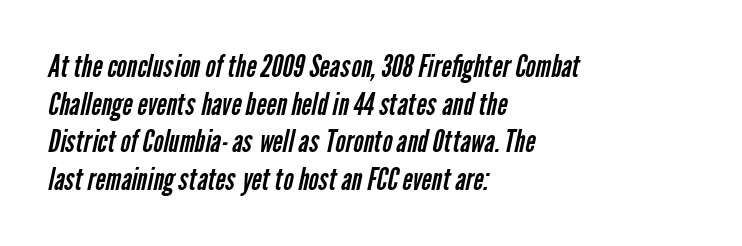
Proportional: the letters do not fall into vertical columns. Check under the words: just untouched page. You could call the tracking neutral — neither tight nor loose. Left-aligned paragraph, ragged on the right.
